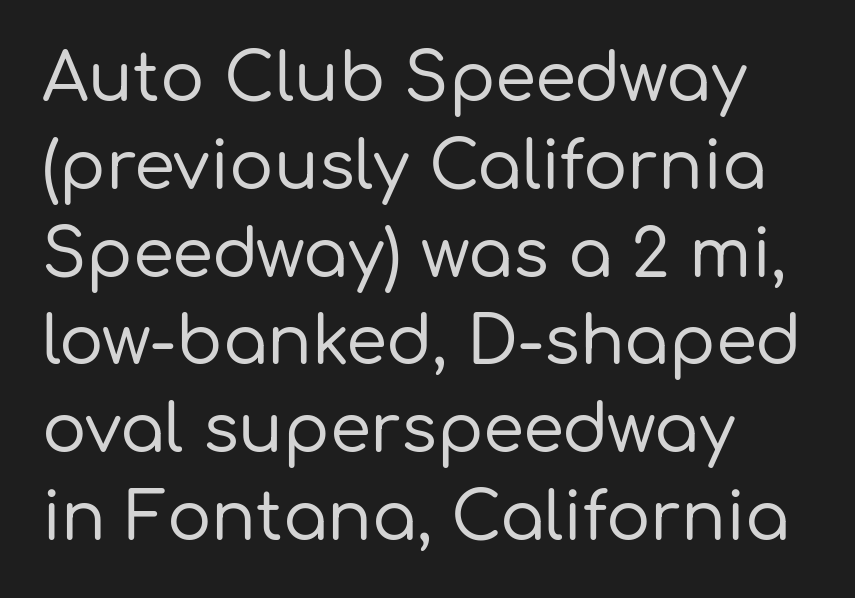
{"serif": "no", "italic": "no", "width": "normal", "stroke_contrast": "low", "x_height": "medium", "monospaced": "no", "underline": "no", "align": "left", "line_spacing": "normal", "line_spacing_ratio": 1.33, "letter_spacing": "normal", "letter_spacing_em": 0.0, "glyph_px": 66}
